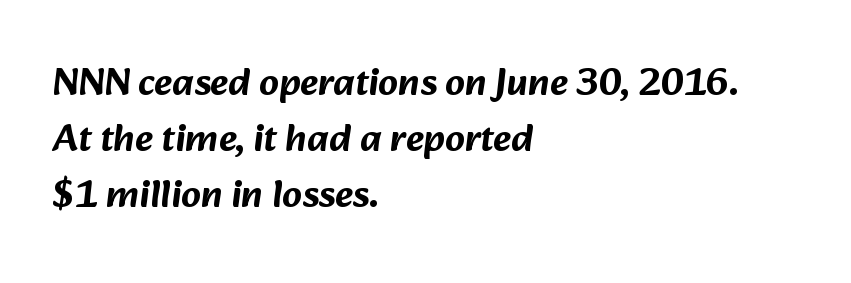
{"serif": "no", "width": "normal", "stroke_contrast": "low", "x_height": "medium", "monospaced": "no", "underline": "no", "align": "left", "line_spacing": "normal", "line_spacing_ratio": 1.44, "letter_spacing": "normal", "letter_spacing_em": 0.0, "glyph_px": 39}
